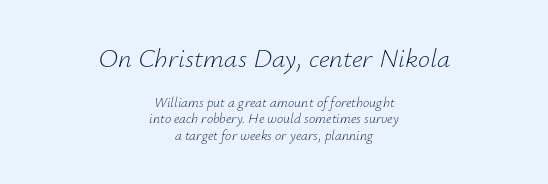
Casual observation: everything's sitting right in the middle. The zone under the glyphs is completely vacant. Character size in the leading block exceeds that of the trailing block. The specimen reads as italic at a glance.
